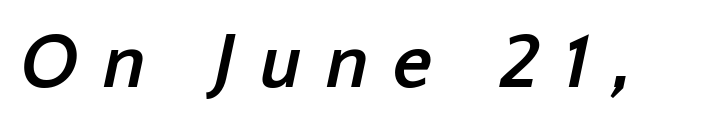
The strip under each line holds only bare page. The face used here is rendered with a markedly widened letterfit. I'd call this a sans setting — the letters go barefoot. These words are printed bold, with thick strokes throughout.
